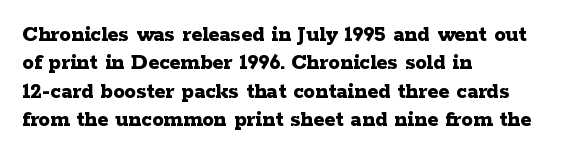
Q: Is the text bold? A: Yes.
Q: Is the text italic (slanted)? A: No, it is upright.
Q: Is the text underlined? A: No.
Q: How is the paragraph aligned? A: Left-aligned.
Q: Is the spacing between letters normal or unusually wide? A: Normal.
